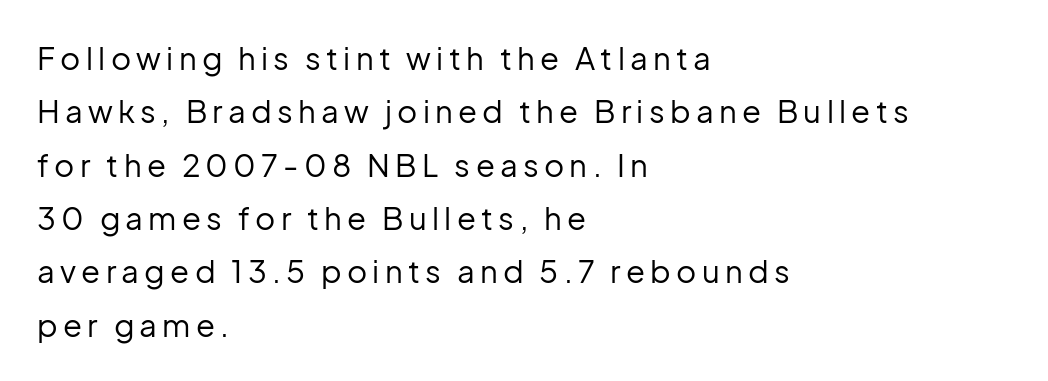
Q: Is the text bold? A: No.
Q: Is the text italic (slanted)? A: No, it is upright.
Q: Is the typeface a serif or a sans-serif typeface? A: Sans-serif.
Q: Is the text underlined? A: No.
Q: How is the paragraph aligned? A: Left-aligned.
Q: Width (condensed, normal, or wide)? A: Normal.
Q: Stroke contrast? A: Low.
Q: x-height? A: Medium.
Q: Monospaced? A: No.
